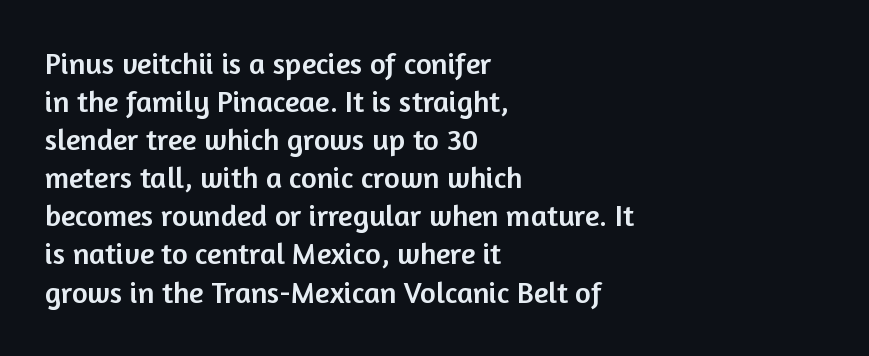
{"serif": "no", "italic": "no", "width": "normal", "stroke_contrast": "low", "x_height": "medium", "monospaced": "no", "underline": "no", "align": "left", "line_spacing": "normal", "line_spacing_ratio": 1.27, "letter_spacing": "normal", "letter_spacing_em": 0.0, "glyph_px": 30}
